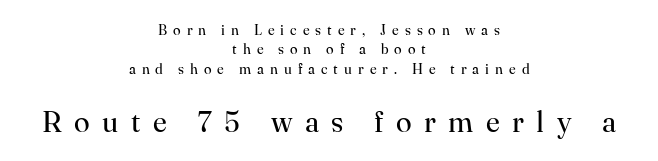
Q: Is the text bold? A: No.
Q: Is the text italic (slanted)? A: No, it is upright.
Q: Is the typeface a serif or a sans-serif typeface? A: Serif.
Q: Is the text underlined? A: No.
Q: How is the paragraph aligned? A: Centered.
Q: Is the spacing between letters normal or unusually wide? A: Unusually wide.
Q: Is the spacing between lines tight, normal or loose? A: Normal.
Q: Which block of text is set in a larger size, the first (top) or the second (bottom)? A: The second (bottom) one.
Q: Width (condensed, normal, or wide)? A: Normal.
Q: Stroke contrast? A: High.
Q: x-height? A: Small.
Q: Monospaced? A: No.
